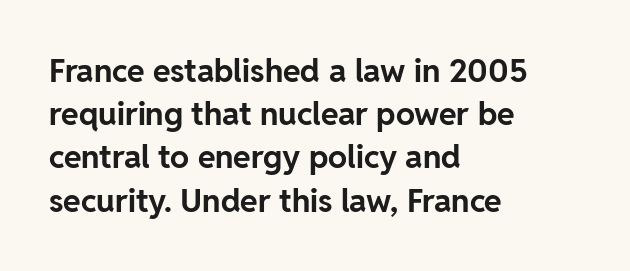
Letter spacing: default. One-word summary of the alignment: left. Heavy-handed strokes throughout: this text is bold. Decoration check: the copy has no underline. Characters remain perfectly vertical along every line. The passage shown stacks its lines at a standard gap.
